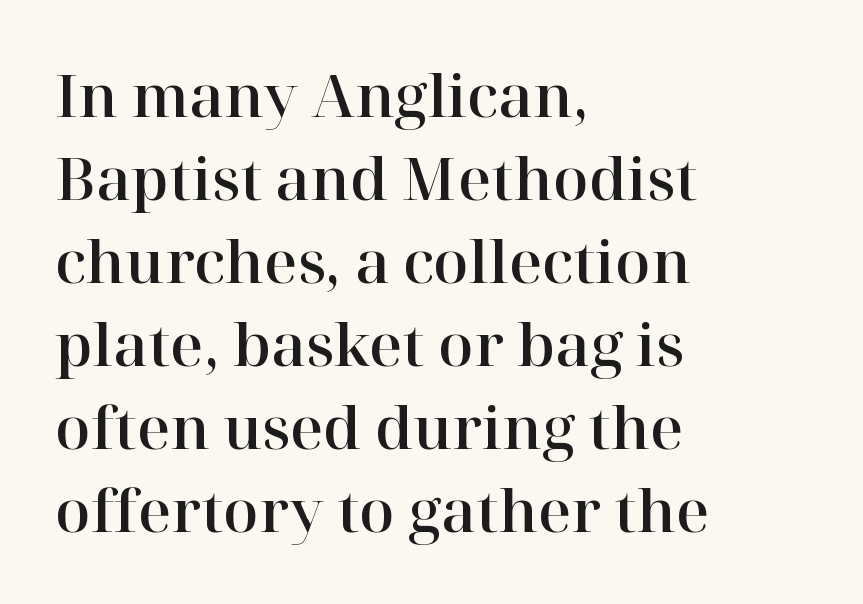
Q: Is the text italic (slanted)? A: No, it is upright.
Q: Is the typeface a serif or a sans-serif typeface? A: Serif.
Q: Is the text underlined? A: No.
Q: How is the paragraph aligned? A: Left-aligned.
Q: Is the spacing between letters normal or unusually wide? A: Normal.
Q: Is the spacing between lines tight, normal or loose? A: Normal.
Q: Width (condensed, normal, or wide)? A: Normal.
Q: Stroke contrast? A: High.
Q: x-height? A: Medium.
Q: Monospaced? A: No.
